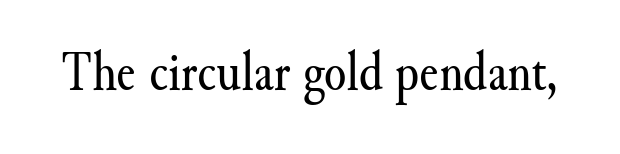
The image shows 57 px regular-weight serif type, upright; set normal letter spacing, not underlined; medium stroke contrast and a small x-height.
